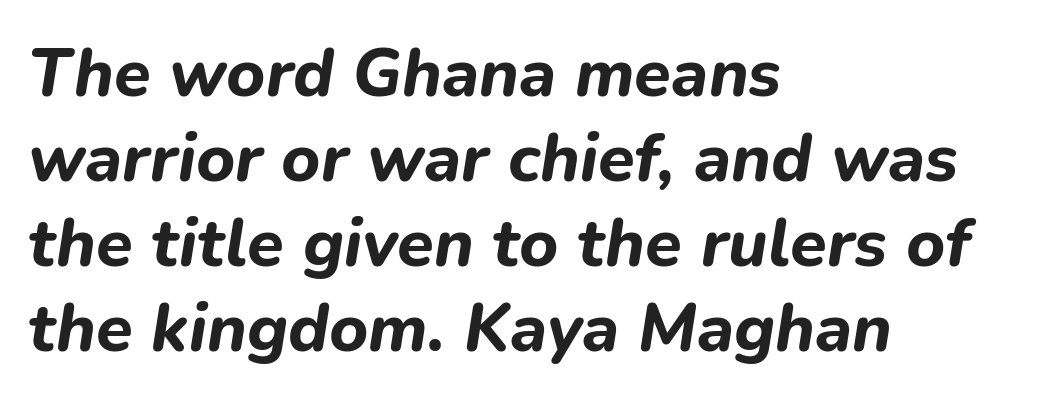
The rows are spaced the way most documents space them. Nobody touched the tracking dial on this one. The foot of each line stays bare and open. I'd describe the lettering as bold — thick and assertive.
